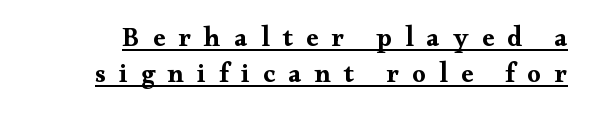
Do the letters lean? They stand straight. Summary of vertical rhythm: regular, with standard interline spacing. This rendering widens character spacing well past its baseline value. Chunky letters — that's bold for sure. Glance below the letters and you will spot a drawn line.
